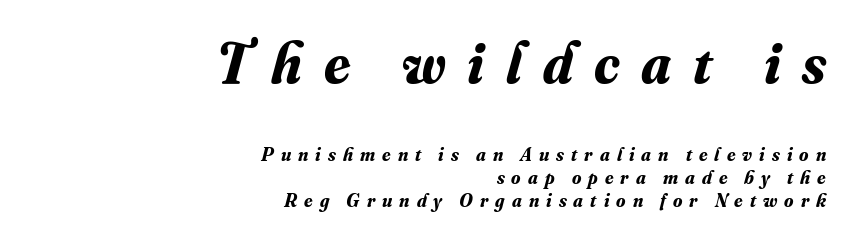
Clear beneath every line of the passage. Typographically, this falls in the serif category. Line ends are locked; line starts wander. You can tell it's italic because the verticals aren't actually vertical. Thick stems and heavy bowls — unmistakably bold.
